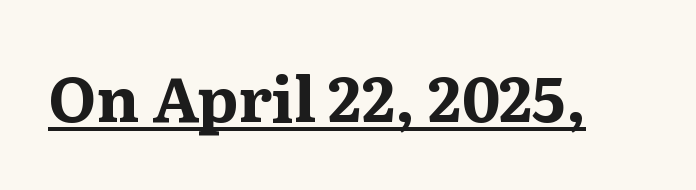
{"serif": "yes", "italic": "no", "bold": "yes", "weight": "bold", "width": "normal", "stroke_contrast": "medium", "x_height": "medium", "monospaced": "no", "underline": "yes", "letter_spacing": "normal", "letter_spacing_em": 0.0, "glyph_px": 62}
